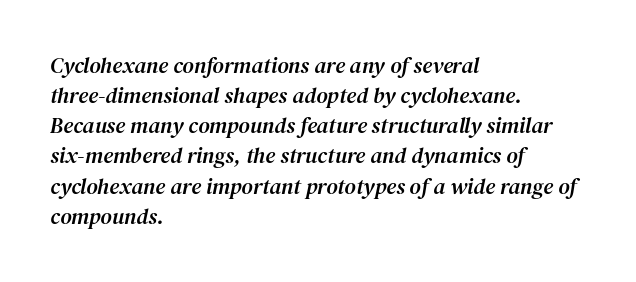
The image shows 22 px text type, italic (leaning right); set left-aligned, normal line spacing (1.37x), normal letter spacing, not underlined.
